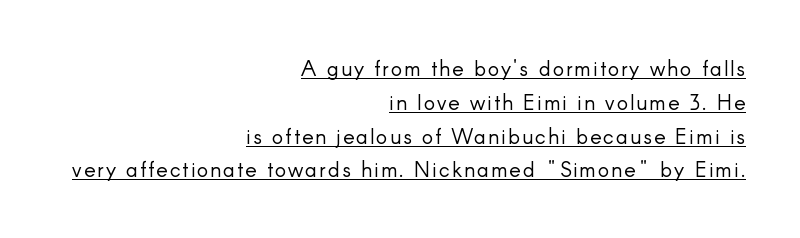
{"italic": "no", "bold": "no", "underline": "yes", "align": "right", "line_spacing": "normal", "line_spacing_ratio": 1.61, "glyph_px": 21}
